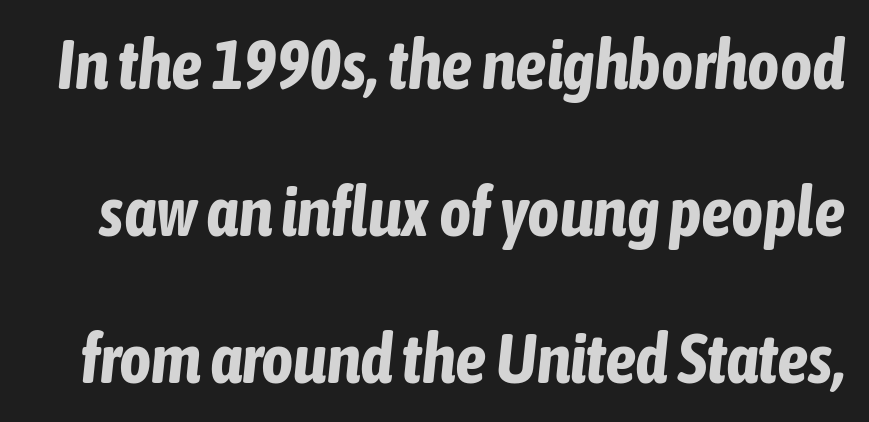
This sample trades compactness for vertical openness between lines. These lines are rendered in a variable-pitch font. Honestly, the letter spacing is just normal — you wouldn't notice it. When letters slant like this, we call the style italic. Students, this is bold: see how much ink each stroke carries.
